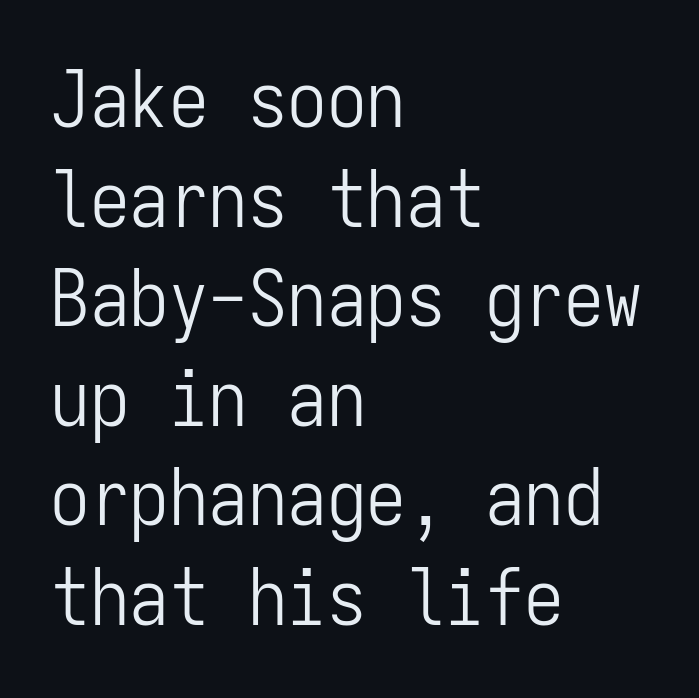
The image shows 79 px light, condensed sans-serif type, upright, monospaced; set left-aligned, normal line spacing (1.26x), normal letter spacing, not underlined; low stroke contrast and a medium x-height.
